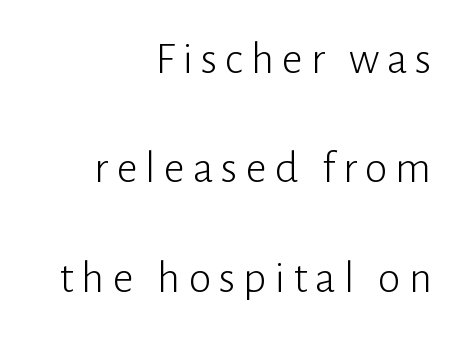
Posture: straight, roman, zero tilt. Each line ends at the same right margin while the left side varies. Looks like regular typesetting: each glyph gets only the width it needs. No heavy texture on the line: the type isn't bold.
